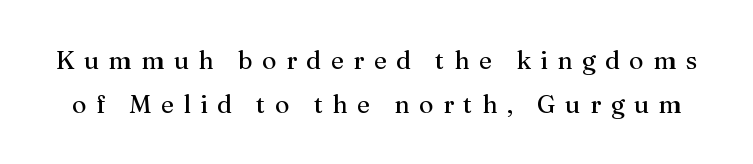
The image shows 25 px text type, upright; set line spacing 1.76x, unusually wide letter spacing (+0.38 em), not underlined.
